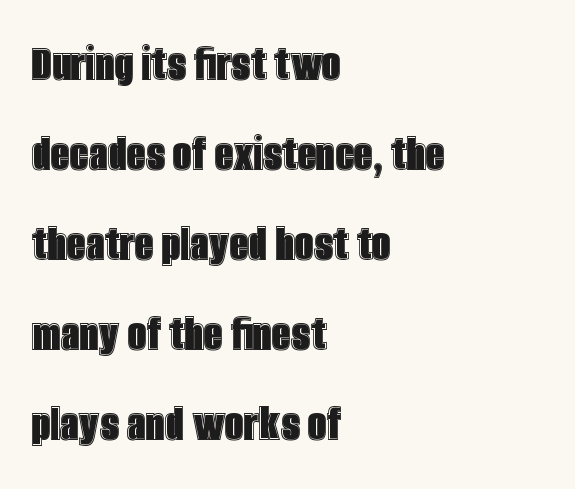
Q: Is the text italic (slanted)? A: No, it is upright.
Q: Is the text underlined? A: No.
Q: How is the paragraph aligned? A: Left-aligned.
Q: Is the spacing between letters normal or unusually wide? A: Normal.
Q: Is the spacing between lines tight, normal or loose? A: Normal.
Q: Width (condensed, normal, or wide)? A: Condensed.
Q: x-height? A: Large.
Q: Monospaced? A: No.
